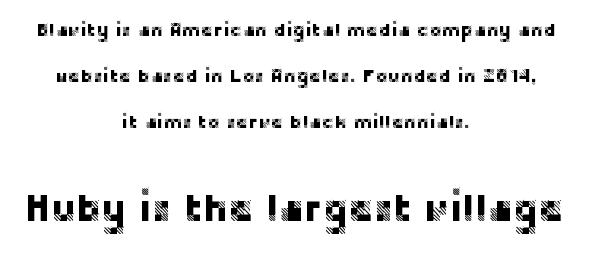
Q: Is the text italic (slanted)? A: No, it is upright.
Q: Is the typeface a serif or a sans-serif typeface? A: Sans-serif.
Q: Is the text underlined? A: No.
Q: How is the paragraph aligned? A: Centered.
Q: Is the spacing between letters normal or unusually wide? A: Normal.
Q: Is the spacing between lines tight, normal or loose? A: Loose.
Q: Which block of text is set in a larger size, the first (top) or the second (bottom)? A: The second (bottom) one.
Q: Width (condensed, normal, or wide)? A: Normal.
Q: Stroke contrast? A: Low.
Q: x-height? A: Large.
Q: Monospaced? A: No.
